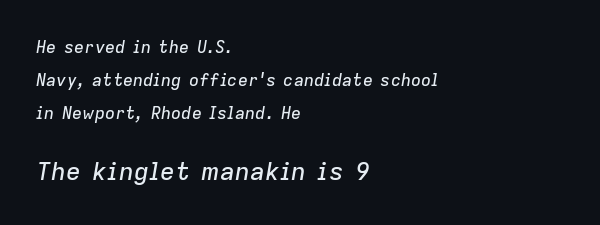
{"italic": "yes", "lean": "right", "slant_degrees": 9, "underline": "no", "align": "left", "line_spacing": "loose", "line_spacing_ratio": 1.95, "letter_spacing": "normal", "letter_spacing_em": 0.0, "larger_block": "second", "size_ratio": 1.47, "glyph_px": 25}
